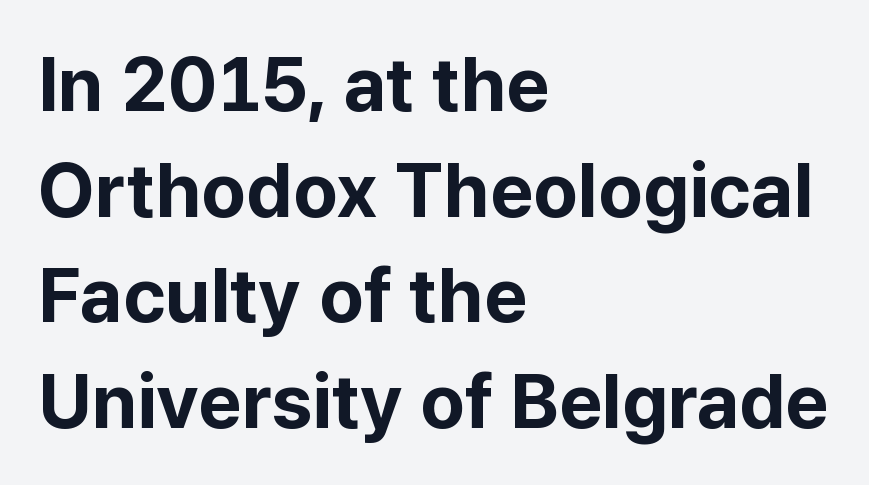
The image shows 76 px bold sans-serif type, upright; set left-aligned, normal line spacing (1.39x), normal letter spacing, not underlined; low stroke contrast and a medium x-height.
